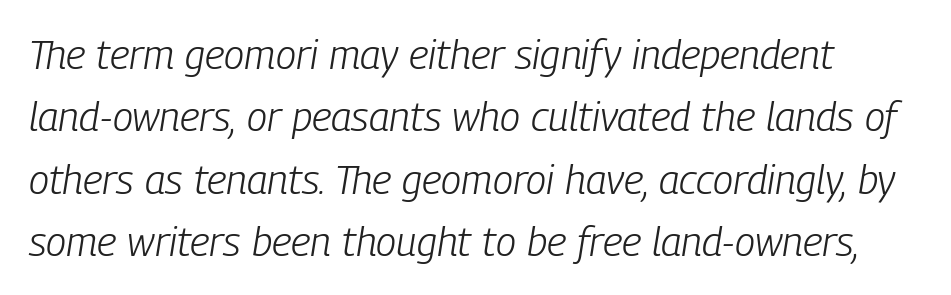
The image shows 41 px light, condensed type, italic (leaning right); set normal line spacing (1.52x), normal letter spacing, not underlined; low stroke contrast and a medium x-height.
